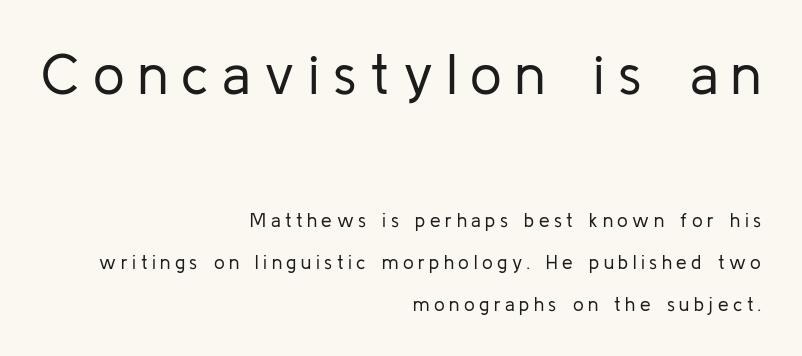
Regarding leading, the lines here are spaced well apart. Tall strokes in this sample are plumb rather than angled. The string is rendered with underlining switched off. Scale decreases going downward across the two blocks. The type is letterspaced generously, with wide tracking.
